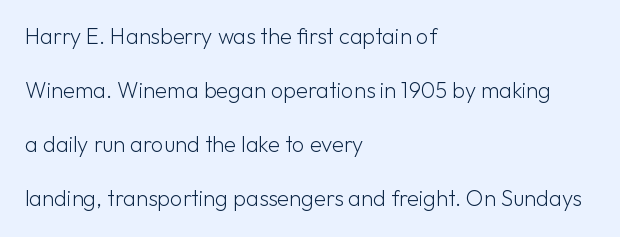
Leading is clearly above the norm, producing a sparse column. Glance below the letters and you will spot only blank space. The weight tops out at a normal text grade. Each line starts at the same left margin while the right side varies.
